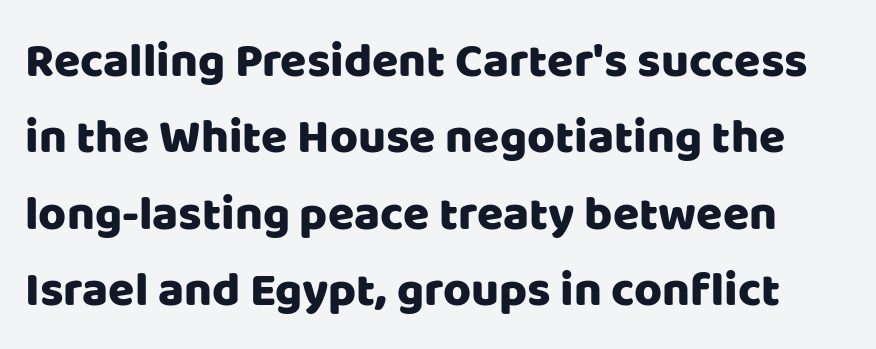
The image shows 48 px sans-serif type, upright; set normal line spacing (1.59x), normal letter spacing, not underlined; low stroke contrast and a large x-height.
